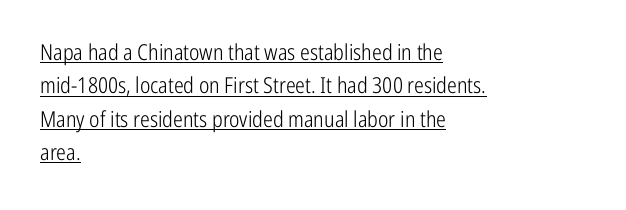
Q: Is the text bold? A: No.
Q: Is the text italic (slanted)? A: No, it is upright.
Q: Is the text underlined? A: Yes.
Q: How is the paragraph aligned? A: Left-aligned.
Q: Is the spacing between letters normal or unusually wide? A: Normal.
Q: Is the spacing between lines tight, normal or loose? A: Normal.
